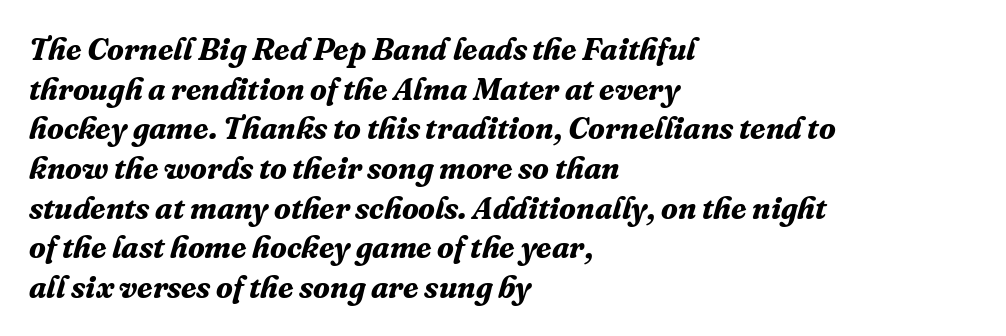
Q: Is the text bold? A: Yes.
Q: Is the text italic (slanted)? A: Yes, it leans right by about 16 degrees.
Q: Is the typeface a serif or a sans-serif typeface? A: Serif.
Q: Is the text underlined? A: No.
Q: How is the paragraph aligned? A: Left-aligned.
Q: Is the spacing between letters normal or unusually wide? A: Normal.
Q: Is the spacing between lines tight, normal or loose? A: Normal.
Q: Width (condensed, normal, or wide)? A: Normal.
Q: Stroke contrast? A: Medium.
Q: x-height? A: Medium.
Q: Monospaced? A: No.
